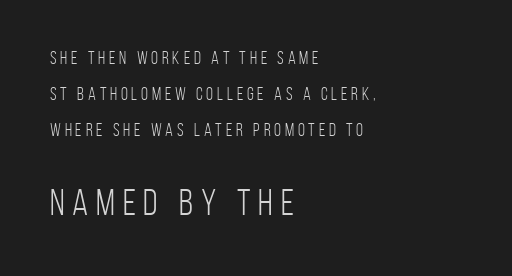
Successive baselines arrive slowly, with a big drop between each. Ink coverage per letter is moderate at most. Here the designer chose a conventional face with non-uniform glyph widths. Honestly, the letter spacing is so wide it's the main thing you notice.
